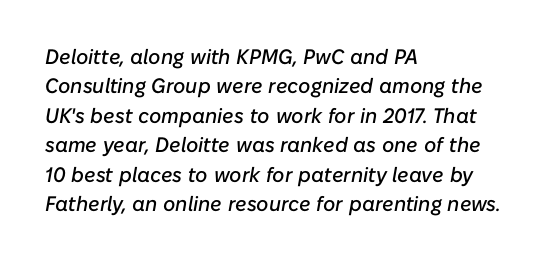
Q: Is the text italic (slanted)? A: Yes, it leans right by about 10 degrees.
Q: Is the text underlined? A: No.
Q: How is the paragraph aligned? A: Left-aligned.
Q: Is the spacing between letters normal or unusually wide? A: Normal.
Q: Is the spacing between lines tight, normal or loose? A: Normal.
